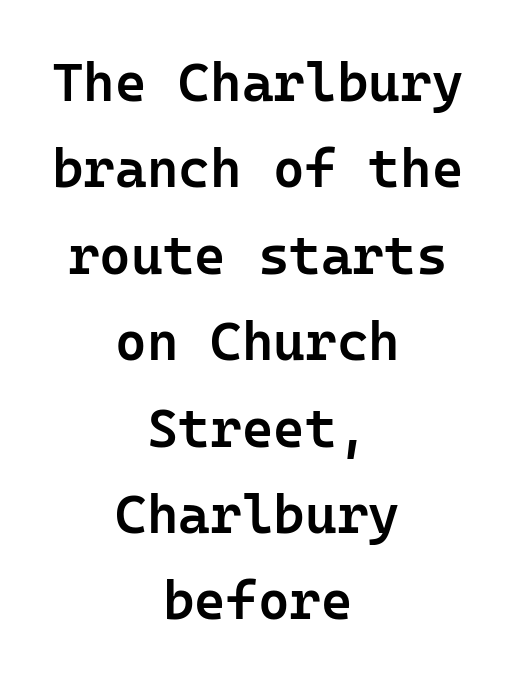
{"serif": "no", "italic": "no", "bold": "semi", "weight": "semibold", "width": "normal", "stroke_contrast": "low", "x_height": "medium", "underline": "no", "align": "center", "line_spacing": "normal", "line_spacing_ratio": 1.6, "letter_spacing": "normal", "letter_spacing_em": 0.0, "glyph_px": 54}
